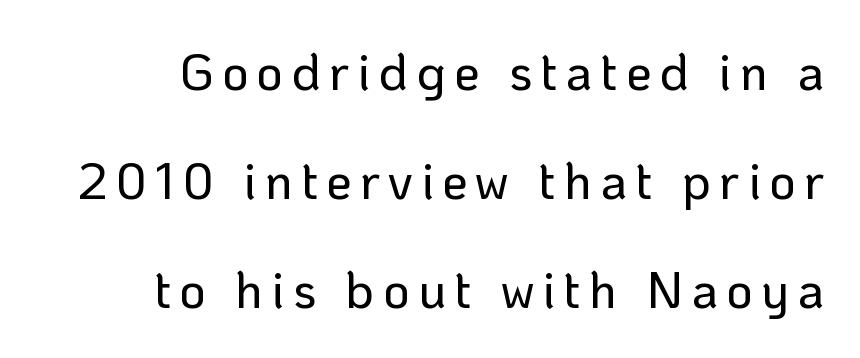
Rule under the text: the space is simply empty. Varying glyph widths throughout — classic text-font behaviour. Note: no serifs on the glyphs. In terms of posture, this sample is upright.
